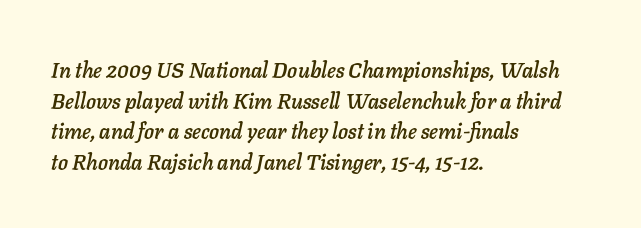
The image shows 21 px text type, italic (leaning right); set left-aligned, normal line spacing (1.46x), normal letter spacing, not underlined.
